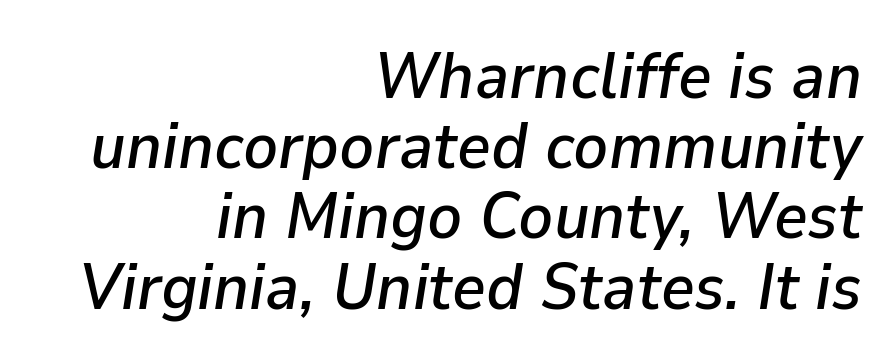
Q: Is the text italic (slanted)? A: Yes, it leans right by about 9 degrees.
Q: Is the text underlined? A: No.
Q: How is the paragraph aligned? A: Right-aligned.
Q: Is the spacing between letters normal or unusually wide? A: Normal.
Q: Is the spacing between lines tight, normal or loose? A: Tight.
Q: Width (condensed, normal, or wide)? A: Normal.
Q: Stroke contrast? A: Low.
Q: x-height? A: Medium.
Q: Monospaced? A: No.
